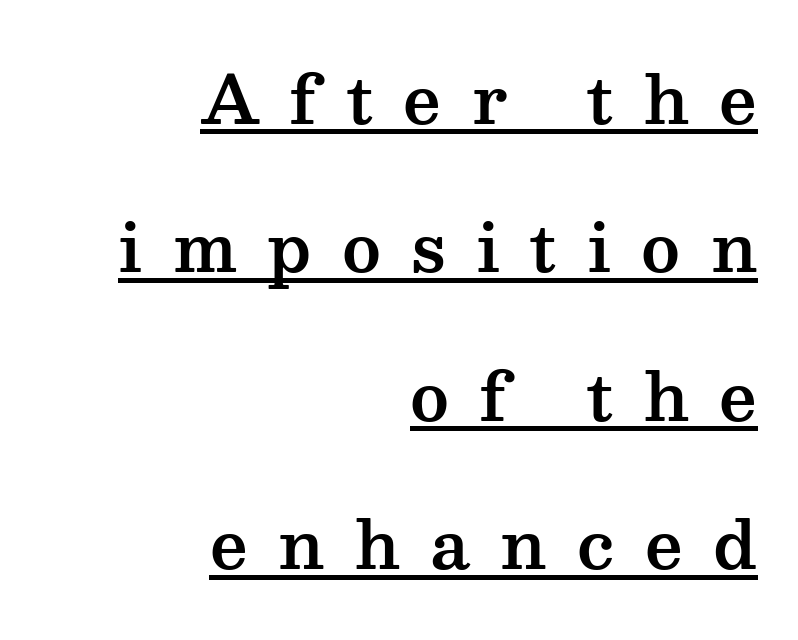
Q: Is the text italic (slanted)? A: No, it is upright.
Q: Is the typeface a serif or a sans-serif typeface? A: Serif.
Q: Is the text underlined? A: Yes.
Q: How is the paragraph aligned? A: Right-aligned.
Q: Is the spacing between letters normal or unusually wide? A: Unusually wide.
Q: Is the spacing between lines tight, normal or loose? A: Loose.
Q: Width (condensed, normal, or wide)? A: Wide.
Q: Stroke contrast? A: Medium.
Q: x-height? A: Medium.
Q: Monospaced? A: No.
